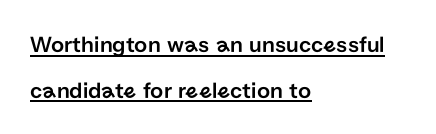
The image shows 23 px text type, upright; set left-aligned, loose line spacing (1.98x), normal letter spacing, underlined.
